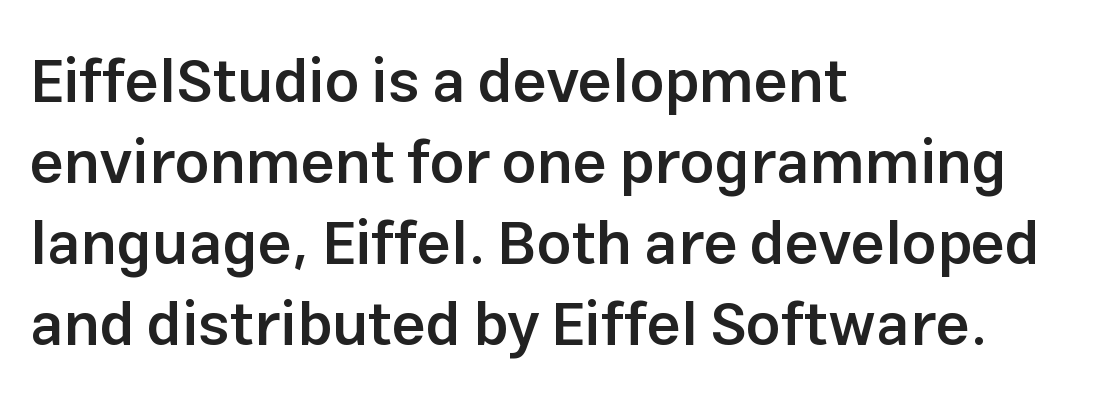
Q: Is the text bold? A: Semi-bold.
Q: Is the text italic (slanted)? A: No, it is upright.
Q: Is the typeface a serif or a sans-serif typeface? A: Sans-serif.
Q: Is the text underlined? A: No.
Q: How is the paragraph aligned? A: Left-aligned.
Q: Is the spacing between letters normal or unusually wide? A: Normal.
Q: Is the spacing between lines tight, normal or loose? A: Normal.
Q: Width (condensed, normal, or wide)? A: Normal.
Q: Stroke contrast? A: Low.
Q: x-height? A: Medium.
Q: Monospaced? A: No.
